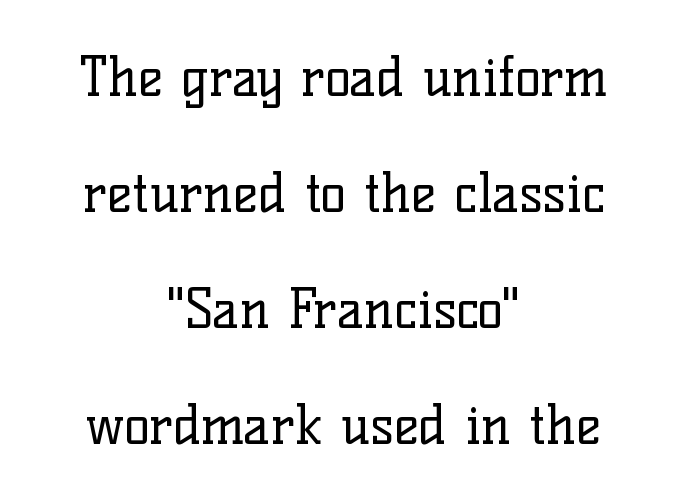
{"serif": "yes", "italic": "no", "bold": "no", "weight": "regular", "width": "normal", "stroke_contrast": "low", "x_height": "medium", "monospaced": "no", "underline": "no", "align": "center", "line_spacing": "loose", "line_spacing_ratio": 2.19, "letter_spacing": "normal", "letter_spacing_em": 0.0, "glyph_px": 53}
